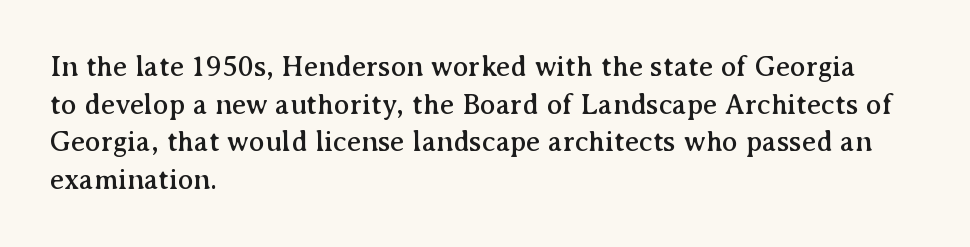
Q: Is the text italic (slanted)? A: No, it is upright.
Q: Is the typeface a serif or a sans-serif typeface? A: Serif.
Q: Is the text underlined? A: No.
Q: How is the paragraph aligned? A: Left-aligned.
Q: Is the spacing between letters normal or unusually wide? A: Normal.
Q: Is the spacing between lines tight, normal or loose? A: Normal.
Q: Width (condensed, normal, or wide)? A: Normal.
Q: Stroke contrast? A: Medium.
Q: x-height? A: Medium.
Q: Monospaced? A: No.
